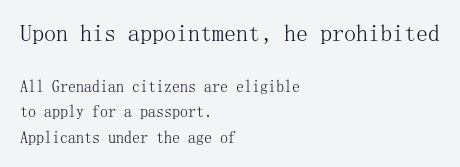
The image shows 24 px text type, upright; set left-aligned, normal line spacing (1.6x), normal letter spacing, not underlined; the first (top) block is 1.5x larger.
